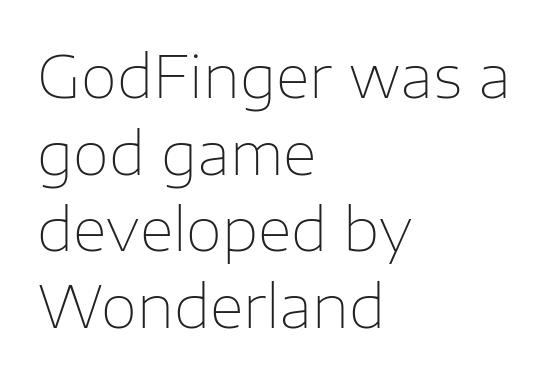
The image shows 59 px thin sans-serif type, upright; set left-aligned, normal line spacing (1.3x), normal letter spacing, not underlined; low stroke contrast and a medium x-height.
